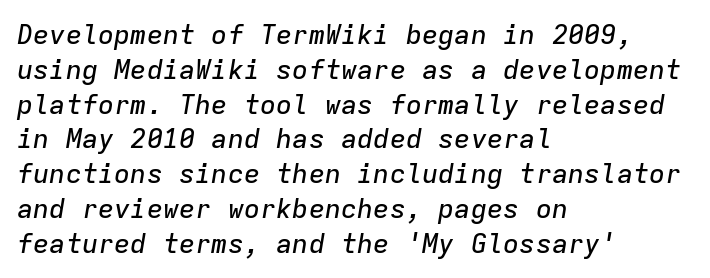
Q: Is the text italic (slanted)? A: Yes, it leans right by about 9 degrees.
Q: Is the text underlined? A: No.
Q: How is the paragraph aligned? A: Left-aligned.
Q: Is the spacing between letters normal or unusually wide? A: Normal.
Q: Is the spacing between lines tight, normal or loose? A: Normal.
